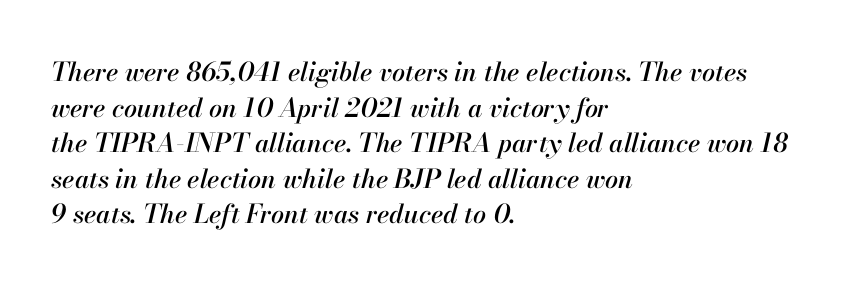
The face used here has a pronounced slope to its letters. One-word summary of the alignment: left. Decoration check: the copy has no underline. Spacing between characters is what you'd get straight out of the box. Interline gaps are of average width in this sample.
